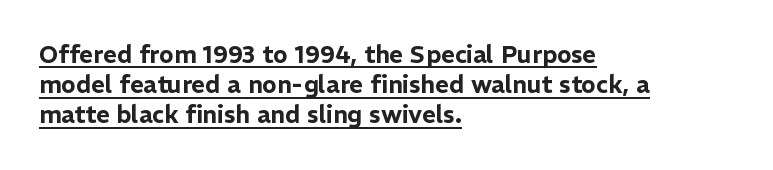
{"italic": "no", "underline": "yes", "align": "left", "line_spacing": "normal", "line_spacing_ratio": 1.26, "letter_spacing": "normal", "letter_spacing_em": 0.0, "glyph_px": 24}
